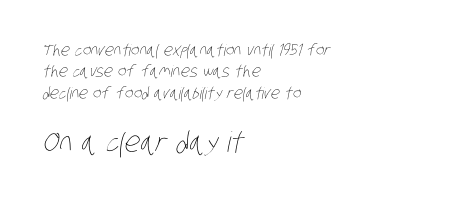
The image shows 28 px thin, condensed type; set left-aligned, normal line spacing (1.33x), normal letter spacing, not underlined; the second (bottom) block is 1.75x larger; low stroke contrast and a large x-height.
